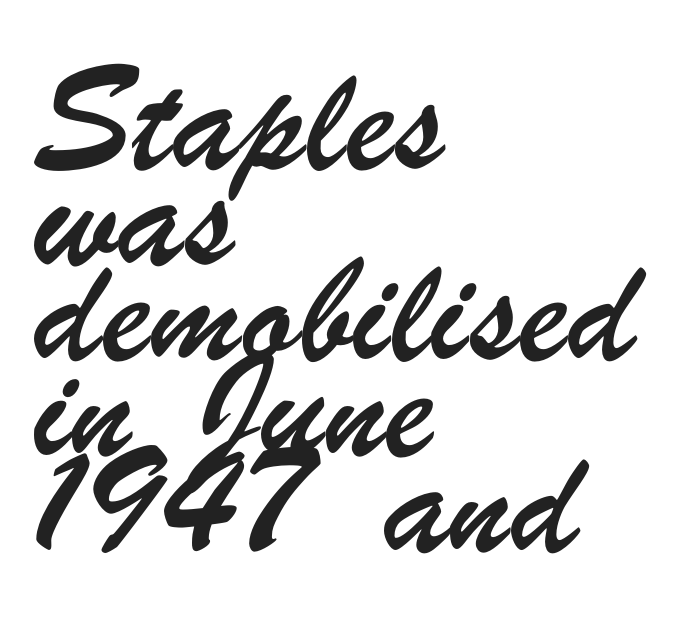
The compositor pushed each line to the left boundary. One glance says typical: line gaps are just what's usual. Unlike a traditional serif, this face leaves its strokes unadorned. Is this a fixed-width face? No — the glyphs have proportional, varying widths. Look at the tracking — it's just the regular setting, nothing added. Only glyphs here, with clear space below each row.
